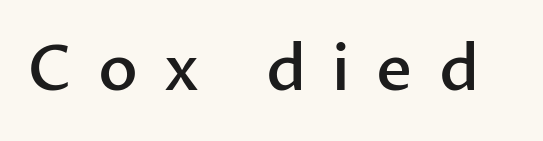
The image shows 63 px semibold sans-serif type, upright; set unusually wide letter spacing (+0.42 em), not underlined; low stroke contrast and a medium x-height.
